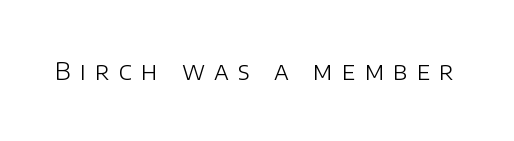
{"italic": "no", "bold": "no", "underline": "no", "letter_spacing": "wide", "letter_spacing_em": 0.38, "glyph_px": 24}
